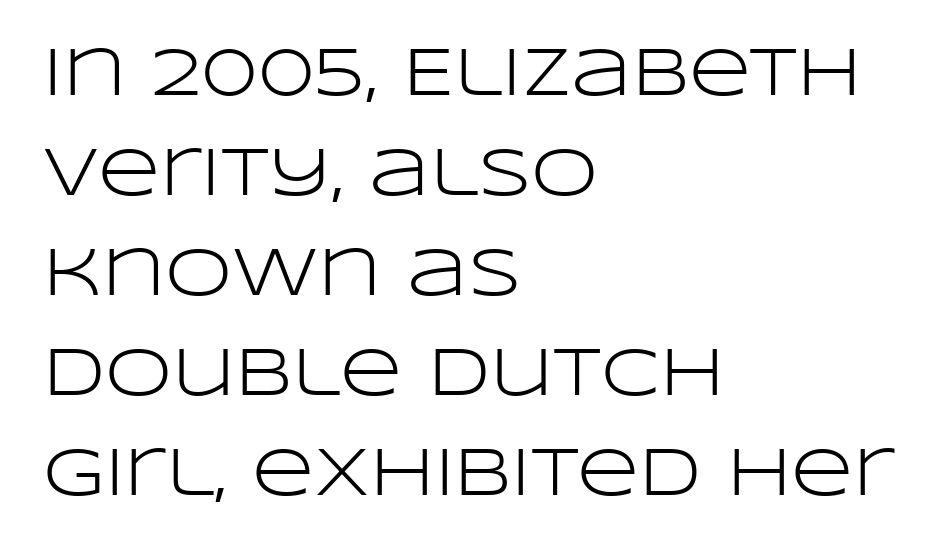
Q: Is the text bold? A: No.
Q: Is the text italic (slanted)? A: No, it is upright.
Q: Is the typeface a serif or a sans-serif typeface? A: Sans-serif.
Q: Is the text underlined? A: No.
Q: How is the paragraph aligned? A: Left-aligned.
Q: Is the spacing between letters normal or unusually wide? A: Normal.
Q: Is the spacing between lines tight, normal or loose? A: Normal.
Q: Width (condensed, normal, or wide)? A: Wide.
Q: Stroke contrast? A: Low.
Q: x-height? A: Large.
Q: Monospaced? A: No.
